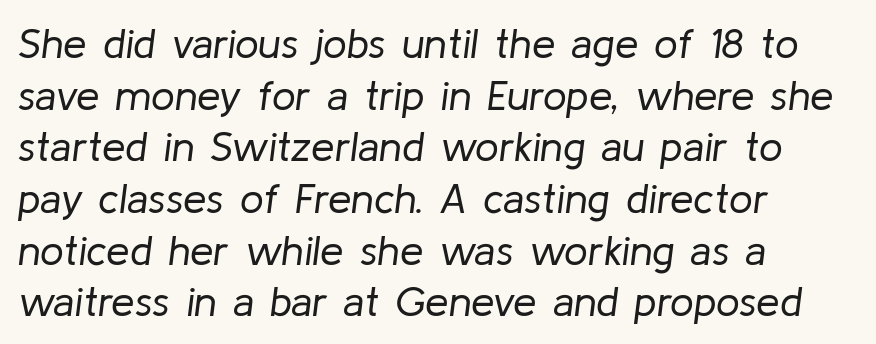
{"italic": "yes", "lean": "right", "slant_degrees": 8, "bold": "no", "weight": "regular", "width": "normal", "stroke_contrast": "low", "x_height": "medium", "monospaced": "no", "underline": "no", "align": "left", "line_spacing_ratio": 1.23, "letter_spacing": "normal", "letter_spacing_em": 0.0, "glyph_px": 42}
